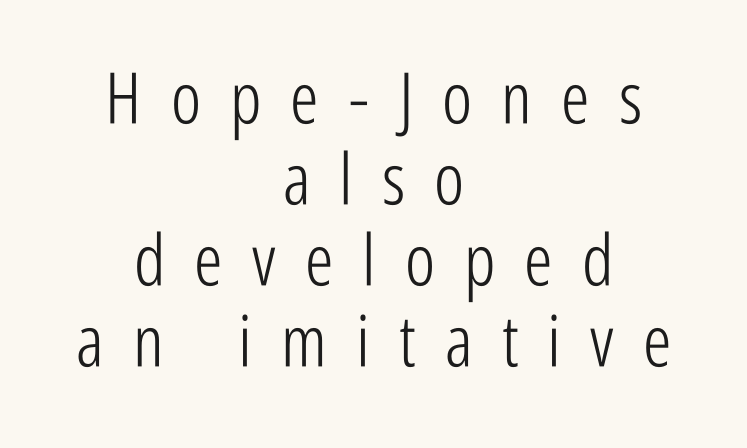
{"serif": "no", "italic": "no", "bold": "no", "weight": "light", "width": "condensed", "stroke_contrast": "low", "x_height": "medium", "monospaced": "no", "underline": "no", "align": "center", "line_spacing": "tight", "line_spacing_ratio": 1.14, "letter_spacing": "wide", "letter_spacing_em": 0.41, "glyph_px": 71}
